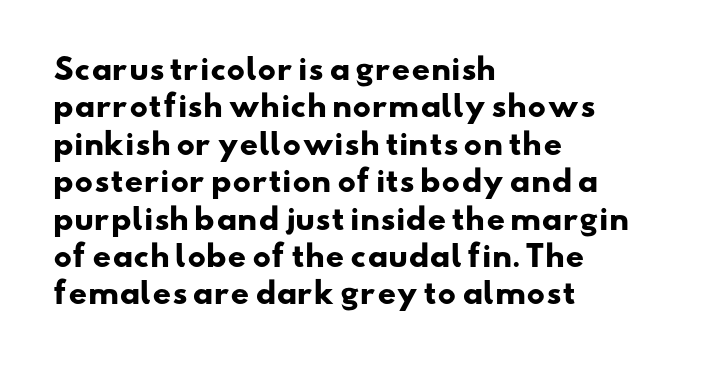
The rendering uses natural spacing where letterforms have individual widths. The words here are not underlined. Typeset ragged right — the left edge is the straight one. The strokes are fattened all the way to bold. If you measured baseline to baseline, you'd find a middling distance.
